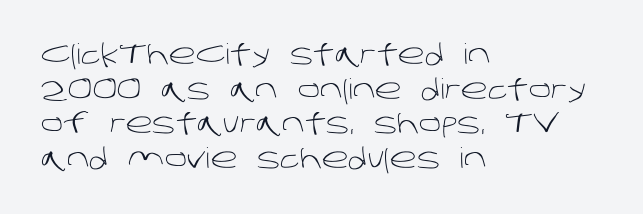
The image shows 28 px light sans-serif type; set left-aligned, line spacing 1.24x, normal letter spacing, not underlined; low stroke contrast and a large x-height.
